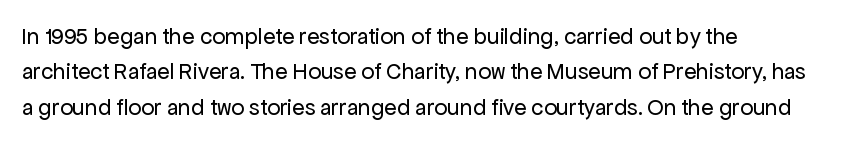
The face looks like a standard text weight, possibly lighter. Vertical strokes here are truly vertical. These lines keep a tight, regular rhythm from letter to letter. Leading matches the norm, producing a regular column. Left-aligned paragraph, ragged on the right. The space directly below the letters is spotless.
